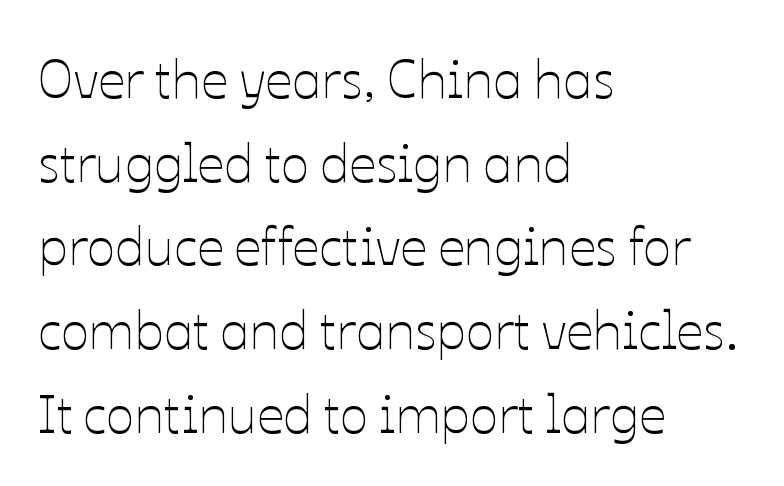
{"italic": "no", "bold": "no", "weight": "thin", "width": "normal", "stroke_contrast": "low", "x_height": "medium", "monospaced": "no", "underline": "no", "align": "left", "line_spacing": "normal", "line_spacing_ratio": 1.58, "letter_spacing": "normal", "letter_spacing_em": 0.0, "glyph_px": 53}
